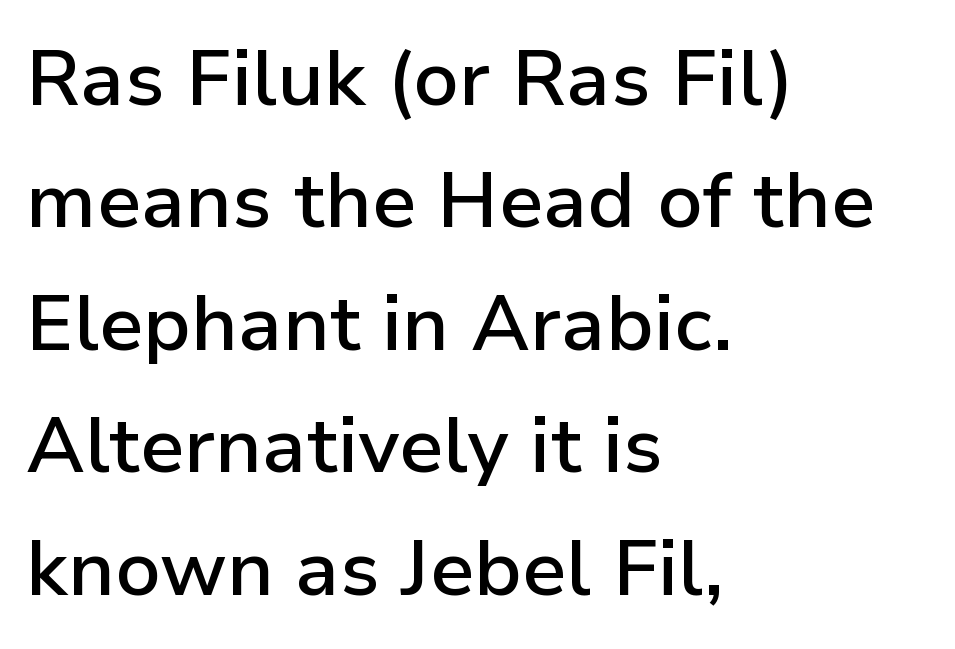
{"serif": "no", "italic": "no", "bold": "semi", "weight": "semibold", "width": "normal", "stroke_contrast": "low", "x_height": "medium", "monospaced": "no", "underline": "no", "align": "left", "line_spacing": "normal", "line_spacing_ratio": 1.57, "letter_spacing": "normal", "letter_spacing_em": 0.0, "glyph_px": 78}
